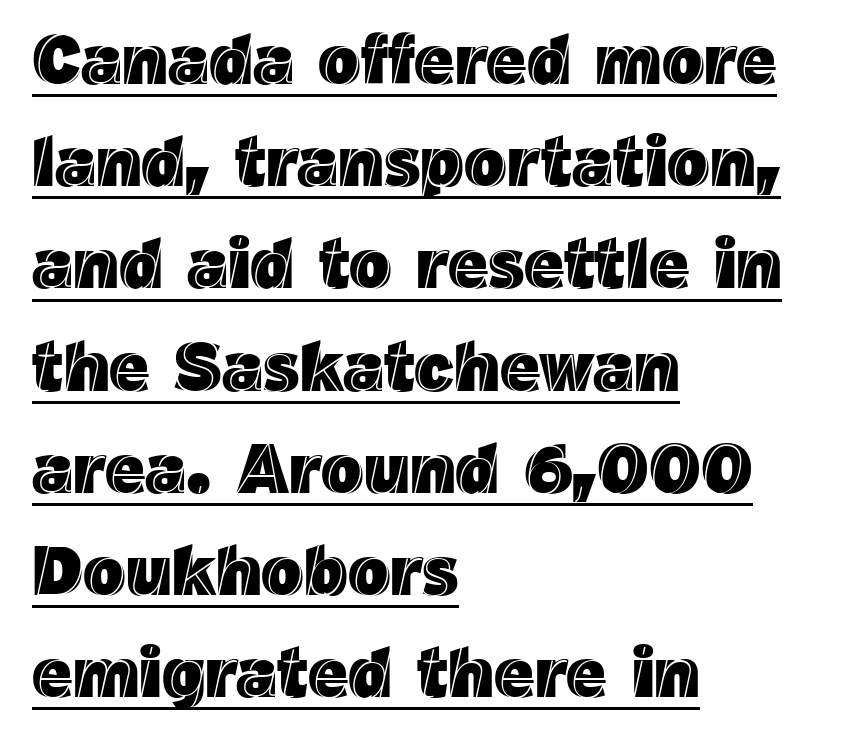
{"italic": "no", "width": "normal", "x_height": "medium", "monospaced": "no", "underline": "yes", "align": "left", "line_spacing": "normal", "line_spacing_ratio": 1.46, "letter_spacing": "normal", "letter_spacing_em": 0.0, "glyph_px": 70}
